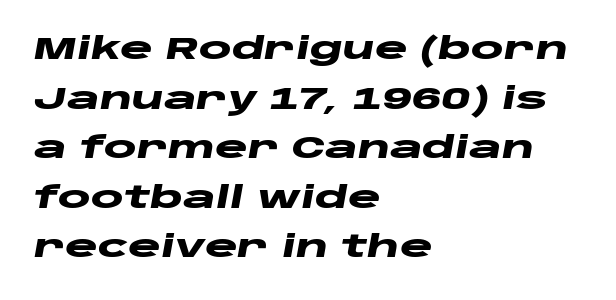
The area under the type is left untouched. This sample keeps an unexceptional amount of space between lines. How are the letters spaced? Ordinarily, with no added tracking. Spacing verdict: proportional, widths tailored to each character. The face used here has the dense, thick strokes of a bold. Compared with ordinary roman type, these characters are visibly tilted.
